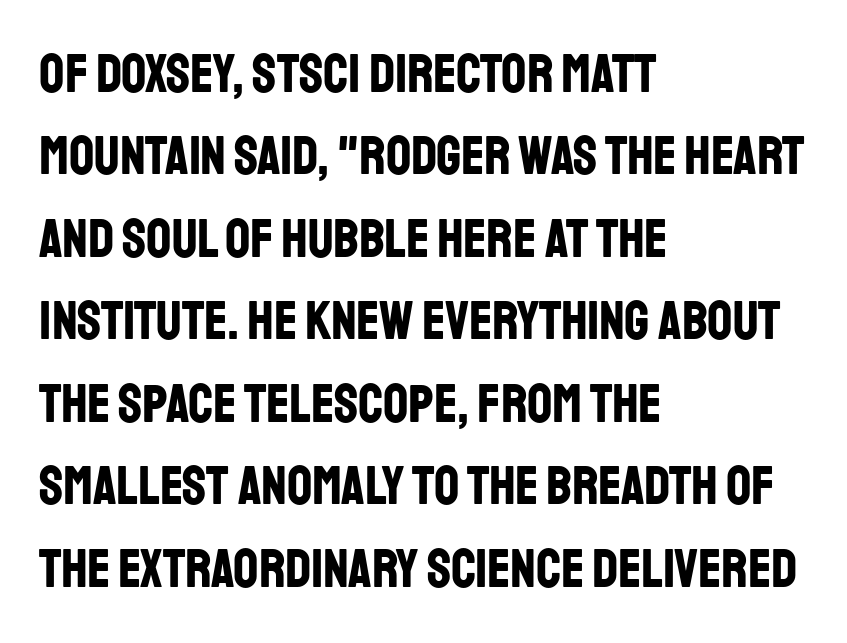
{"serif": "no", "italic": "no", "bold": "yes", "weight": "bold", "width": "condensed", "stroke_contrast": "low", "x_height": "large", "monospaced": "no", "underline": "no", "align": "left", "line_spacing": "normal", "line_spacing_ratio": 1.5, "letter_spacing": "normal", "letter_spacing_em": 0.0, "glyph_px": 55}
